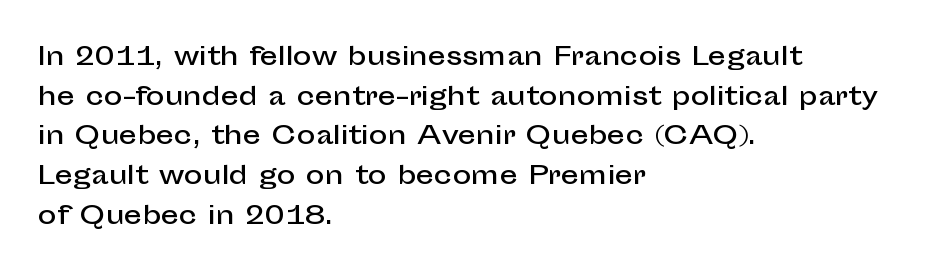
Q: Is the text italic (slanted)? A: No, it is upright.
Q: Is the text underlined? A: No.
Q: How is the paragraph aligned? A: Left-aligned.
Q: Is the spacing between letters normal or unusually wide? A: Normal.
Q: Is the spacing between lines tight, normal or loose? A: Normal.
